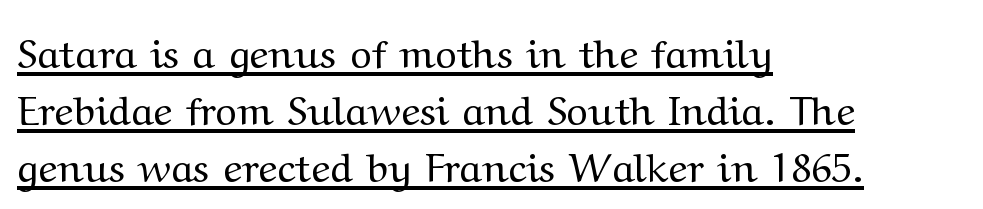
The image shows 41 px regular-weight, wide serif type, upright; set left-aligned, normal line spacing (1.39x), normal letter spacing, underlined; medium stroke contrast and a medium x-height.
